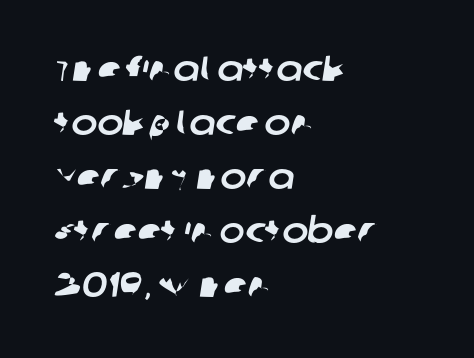
Q: Is the typeface a serif or a sans-serif typeface? A: Sans-serif.
Q: Is the text underlined? A: No.
Q: How is the paragraph aligned? A: Left-aligned.
Q: Is the spacing between letters normal or unusually wide? A: Normal.
Q: Is the spacing between lines tight, normal or loose? A: Normal.
Q: Width (condensed, normal, or wide)? A: Normal.
Q: Stroke contrast? A: Low.
Q: x-height? A: Large.
Q: Monospaced? A: No.
